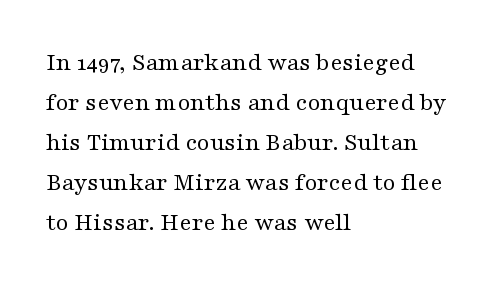
Descender tails drop into unmarked territory. Stroke mass is kept to a normal reading level or below. Default kerning and tracking; the words read as compact shapes. Teacher's note: observe the even left margin — that is flush-left alignment.
